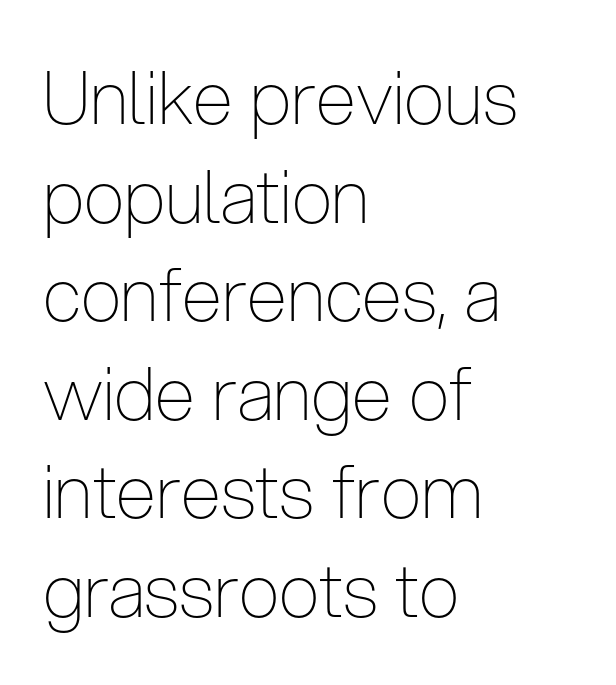
The image shows 73 px thin, condensed sans-serif type, upright; set left-aligned, normal line spacing (1.35x), normal letter spacing, not underlined; low stroke contrast and a medium x-height.
